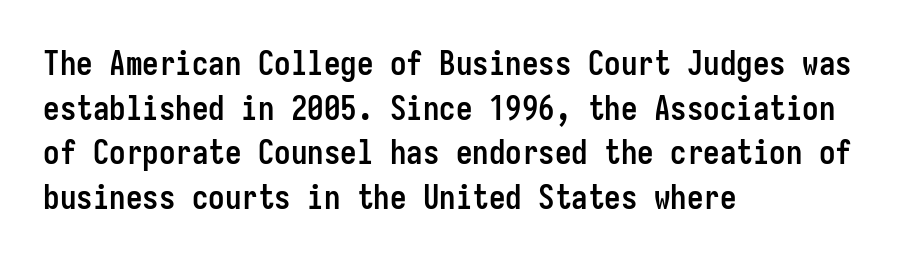
{"serif": "no", "italic": "no", "bold": "yes", "weight": "semibold", "width": "condensed", "stroke_contrast": "low", "x_height": "medium", "monospaced": "yes", "underline": "no", "align": "left", "line_spacing": "normal", "line_spacing_ratio": 1.35, "letter_spacing": "normal", "letter_spacing_em": 0.0, "glyph_px": 33}
